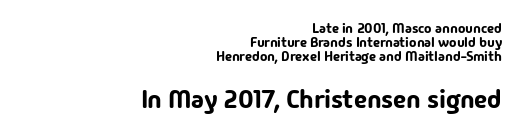
Quick note: not italic, upright. The space directly below the letters is spotless. Tracking here is standard; glyphs follow each other at the usual distance. Typesetter's note — lower block bumped up in size, upper block left smaller.
